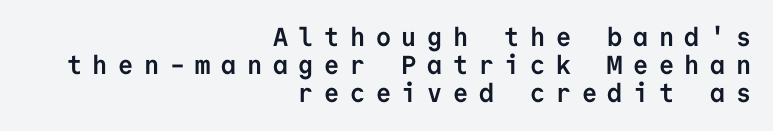
{"italic": "no", "bold": "yes", "underline": "no", "align": "right", "line_spacing": "tight", "line_spacing_ratio": 1.08, "letter_spacing": "wide", "letter_spacing_em": 0.41, "glyph_px": 26}
